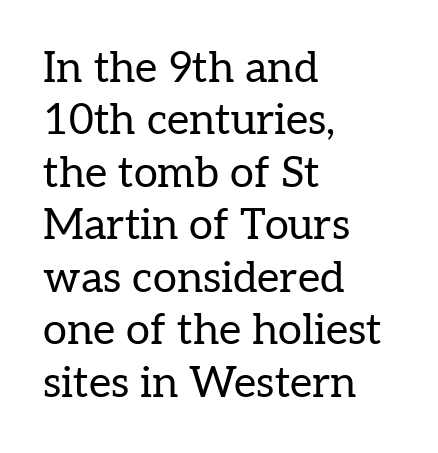
The image shows 43 px regular-weight serif type, upright; set left-aligned, line spacing 1.22x, normal letter spacing, not underlined; low stroke contrast and a medium x-height.
